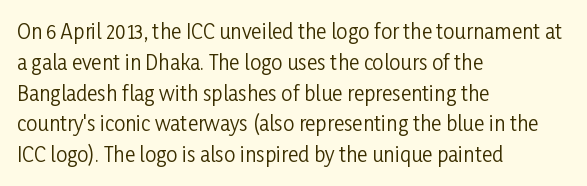
{"italic": "no", "bold": "no", "underline": "no", "align": "left", "line_spacing": "normal", "line_spacing_ratio": 1.54, "letter_spacing": "normal", "letter_spacing_em": 0.0, "glyph_px": 20}
